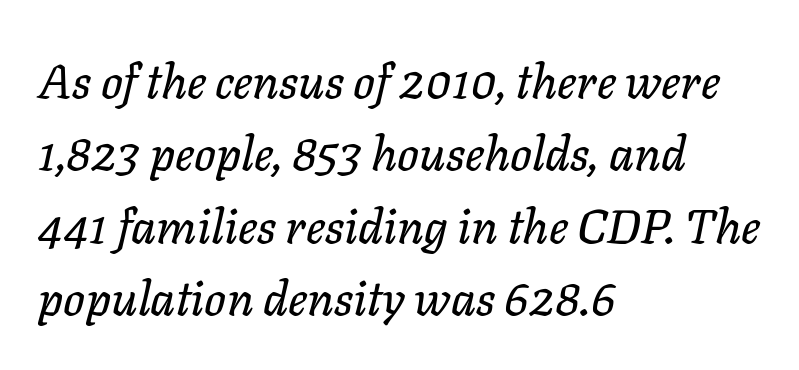
The typesetter chose a ragged-right arrangement here. These lines sit exactly where default settings would place them. There is no visible air inserted between adjacent glyphs. Letters rest on an invisible, unmarked baseline.
